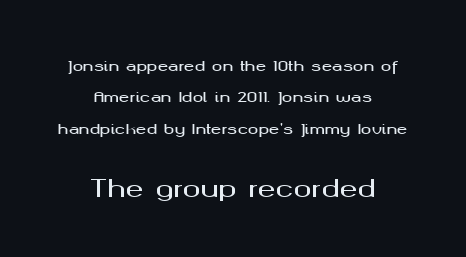
Unmarked baselines from the first word to the last. Block two is the big one; block one sits smaller above it. The typesetter chose a symmetrical, centered arrangement here. This sample trades compactness for vertical openness between lines. Here the glyphs are tracked normally, forming tight word shapes.
